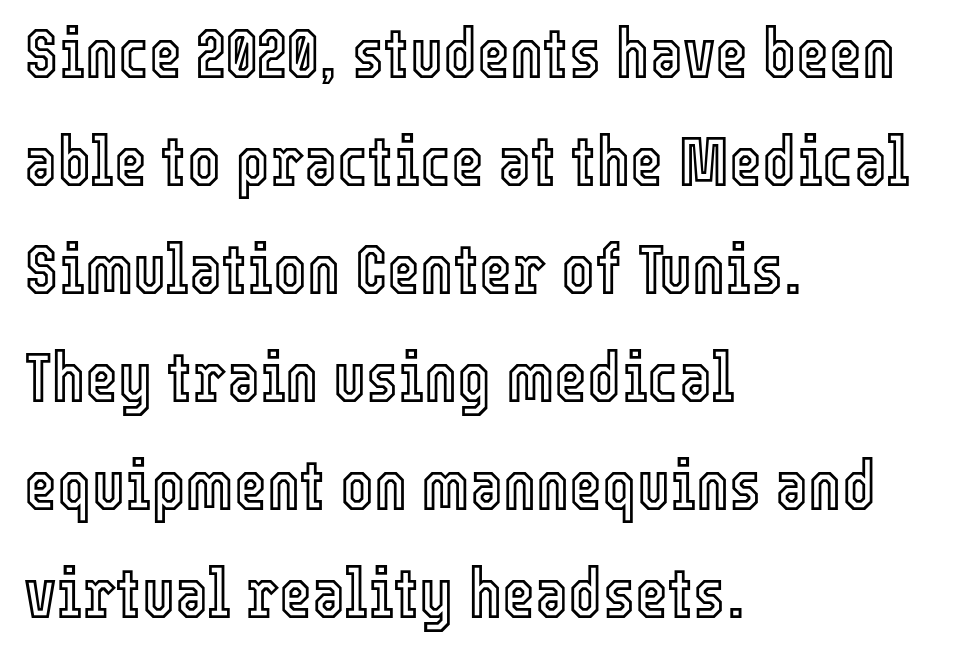
Rows of type keep a routine distance in the vertical direction. The rendering uses natural spacing where letterforms have individual widths. This rendering uses left alignment, leaving the right contour irregular. The glyphs are unaccompanied by any horizontal stroke below them. The rendering keeps characters at their native spacing.
